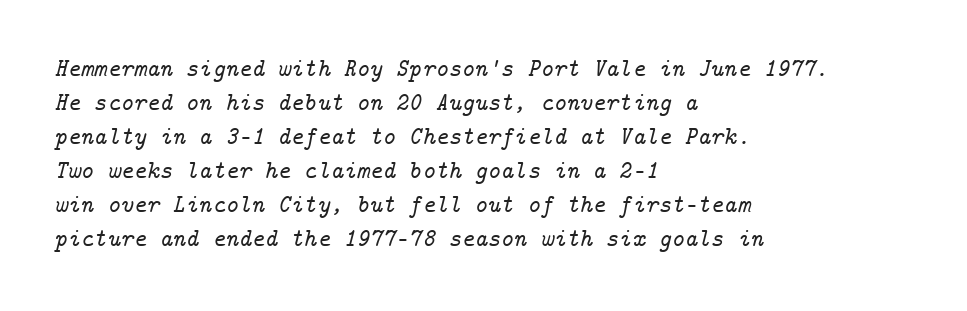
Q: Is the text italic (slanted)? A: Yes, it leans right by about 14 degrees.
Q: Is the text underlined? A: No.
Q: How is the paragraph aligned? A: Left-aligned.
Q: Is the spacing between letters normal or unusually wide? A: Normal.
Q: Is the spacing between lines tight, normal or loose? A: Normal.
